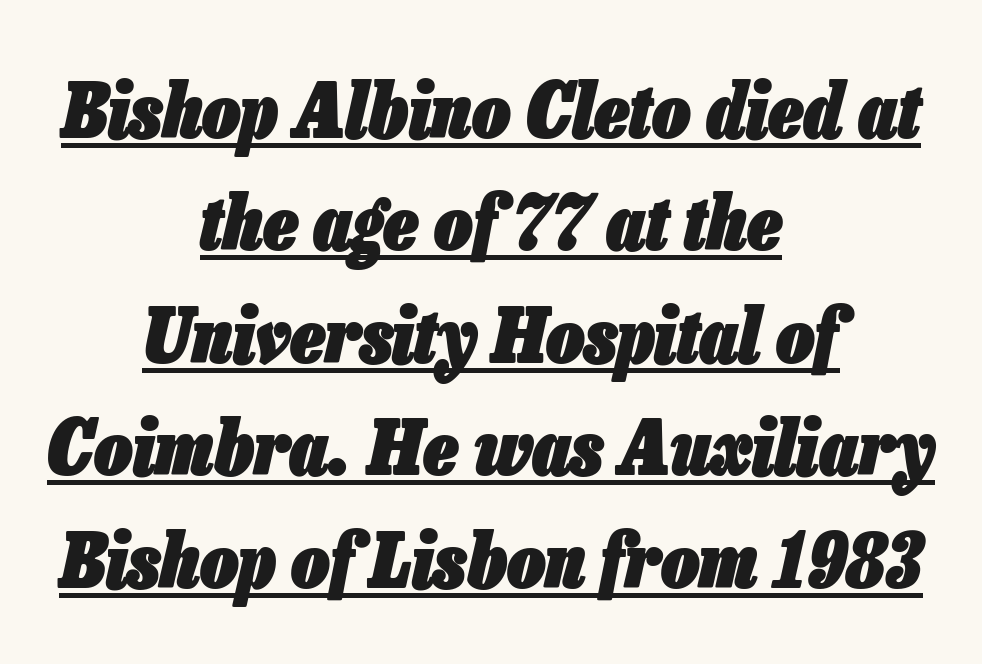
The paragraph has two soft edges and a firm central axis. When letters slant like this, we call the style italic. No extra tracking has been applied to these lines. Look at the stroke-to-counter ratio: heavy, a bold. Proportional: the letters do not fall into vertical columns.
